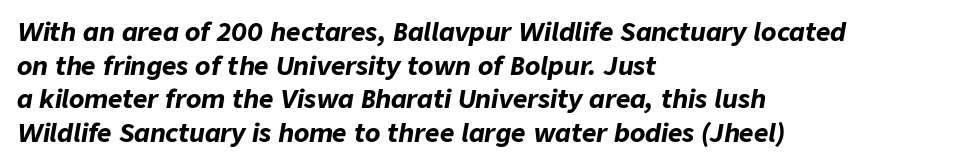
{"italic": "yes", "lean": "right", "slant_degrees": 9, "bold": "yes", "underline": "no", "align": "left", "line_spacing": "normal", "line_spacing_ratio": 1.35, "letter_spacing": "normal", "letter_spacing_em": 0.0, "glyph_px": 25}
